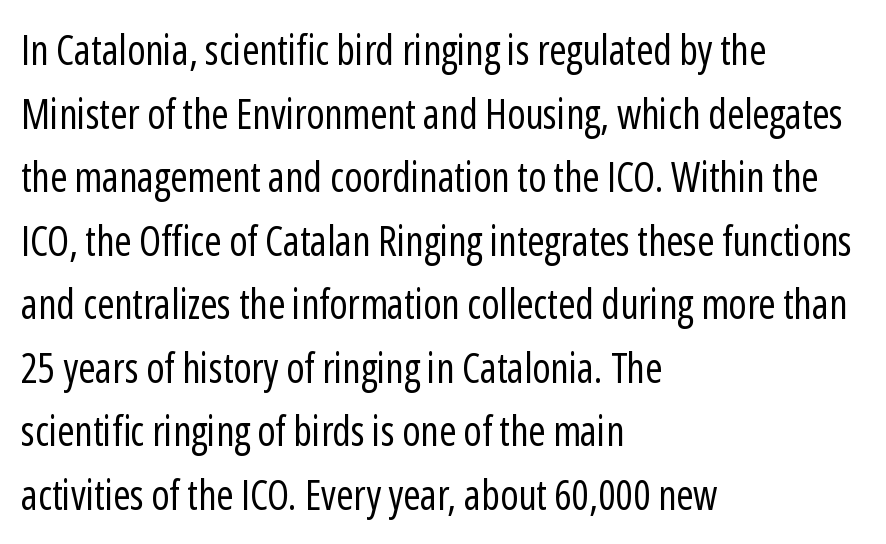
{"serif": "no", "italic": "no", "bold": "no", "weight": "regular", "width": "condensed", "stroke_contrast": "low", "x_height": "medium", "monospaced": "no", "underline": "no", "align": "left", "line_spacing": "normal", "line_spacing_ratio": 1.55, "letter_spacing": "normal", "letter_spacing_em": 0.0, "glyph_px": 41}
